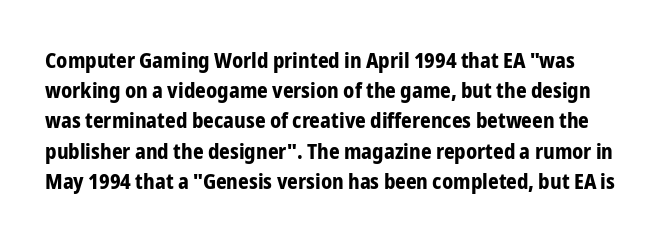
The image shows 21 px bold type, upright; set normal line spacing (1.44x), normal letter spacing, not underlined.
